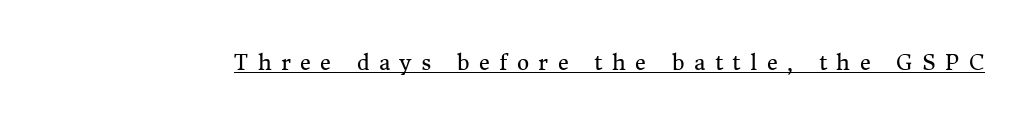
The image shows 21 px text type, upright; set unusually wide letter spacing (+0.45 em), underlined.
